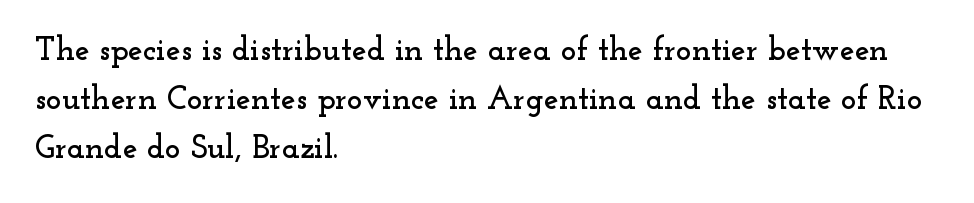
Q: Is the text italic (slanted)? A: No, it is upright.
Q: Is the typeface a serif or a sans-serif typeface? A: Serif.
Q: Is the text underlined? A: No.
Q: How is the paragraph aligned? A: Left-aligned.
Q: Is the spacing between letters normal or unusually wide? A: Normal.
Q: Is the spacing between lines tight, normal or loose? A: Normal.
Q: Width (condensed, normal, or wide)? A: Wide.
Q: Stroke contrast? A: Low.
Q: x-height? A: Small.
Q: Monospaced? A: No.
